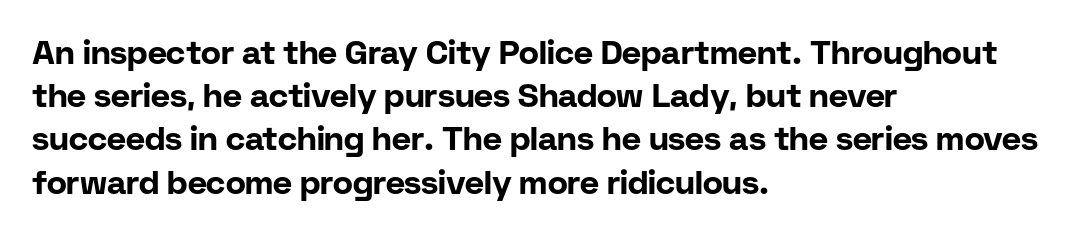
Q: Is the text bold? A: Yes.
Q: Is the text italic (slanted)? A: No, it is upright.
Q: Is the typeface a serif or a sans-serif typeface? A: Sans-serif.
Q: Is the text underlined? A: No.
Q: How is the paragraph aligned? A: Left-aligned.
Q: Is the spacing between letters normal or unusually wide? A: Normal.
Q: Is the spacing between lines tight, normal or loose? A: Normal.
Q: Width (condensed, normal, or wide)? A: Normal.
Q: Stroke contrast? A: Low.
Q: x-height? A: Medium.
Q: Monospaced? A: No.
